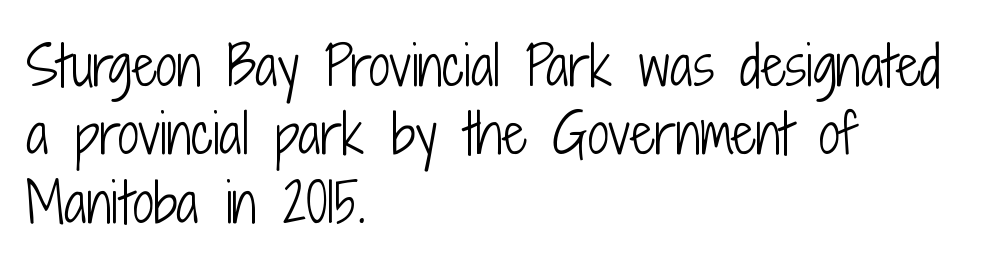
{"serif": "no", "italic": "no", "bold": "no", "weight": "light", "width": "condensed", "stroke_contrast": "low", "x_height": "medium", "monospaced": "no", "underline": "no", "align": "left", "line_spacing": "normal", "line_spacing_ratio": 1.29, "letter_spacing": "normal", "letter_spacing_em": 0.0, "glyph_px": 53}
